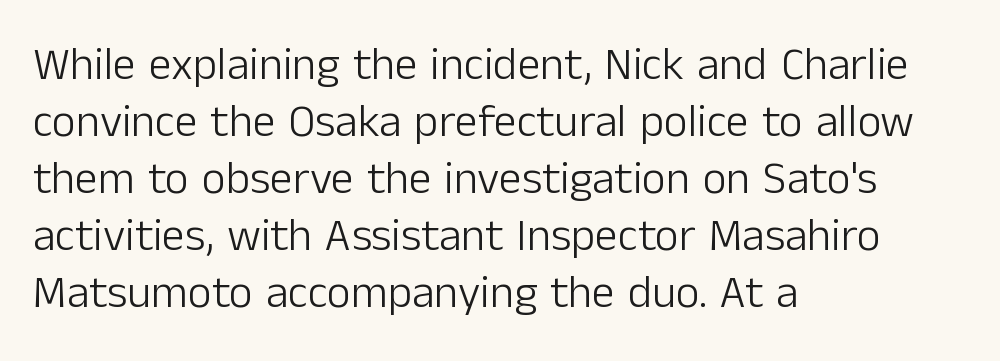
Has an underline been added? It has not. The paragraph has a hard left edge and a soft right edge. Each letter's strokes conclude bluntly, with no projecting serifs. This sample uses an upright cut, with every glyph sitting square on the baseline.
